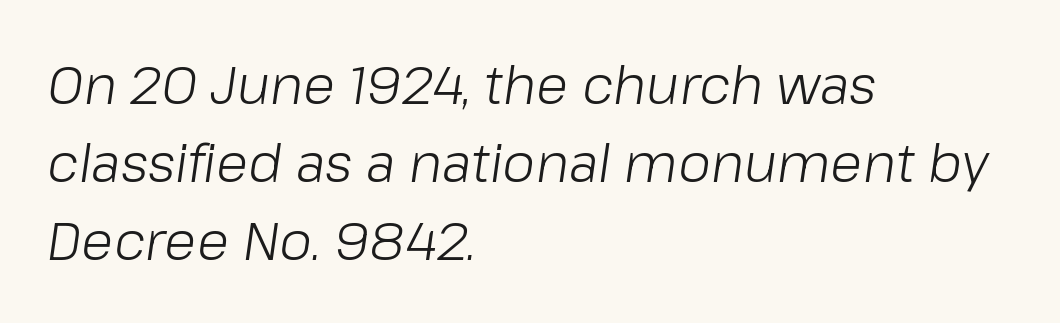
The image shows 53 px light type, italic (leaning right); set left-aligned, normal line spacing (1.47x), normal letter spacing, not underlined; low stroke contrast and a medium x-height.
